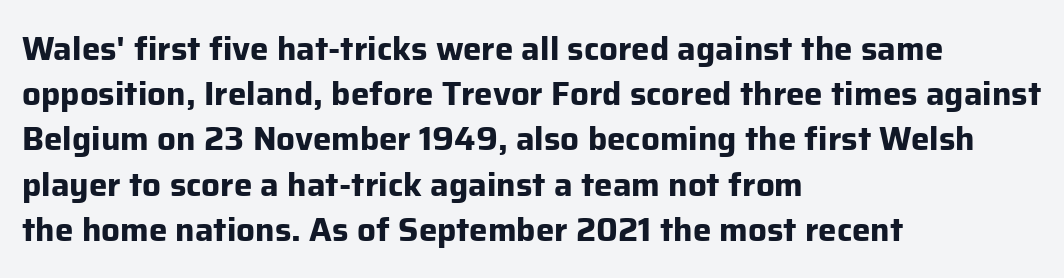
Q: Is the text bold? A: Yes.
Q: Is the text italic (slanted)? A: No, it is upright.
Q: Is the typeface a serif or a sans-serif typeface? A: Sans-serif.
Q: Is the text underlined? A: No.
Q: How is the paragraph aligned? A: Left-aligned.
Q: Is the spacing between letters normal or unusually wide? A: Normal.
Q: Is the spacing between lines tight, normal or loose? A: Normal.
Q: Width (condensed, normal, or wide)? A: Normal.
Q: Stroke contrast? A: Low.
Q: x-height? A: Medium.
Q: Monospaced? A: No.
